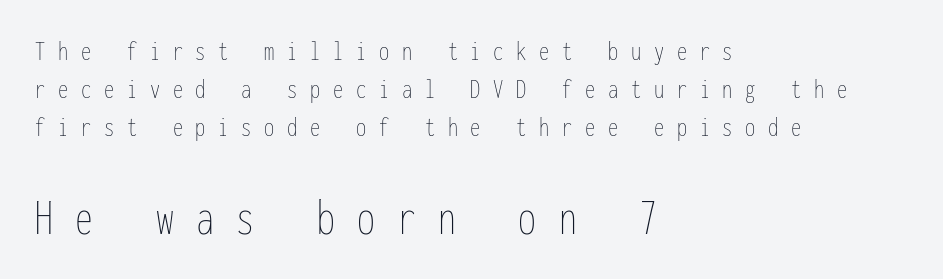
Q: Is the text bold? A: No.
Q: Is the text italic (slanted)? A: No, it is upright.
Q: Is the text underlined? A: No.
Q: How is the paragraph aligned? A: Left-aligned.
Q: Is the spacing between letters normal or unusually wide? A: Unusually wide.
Q: Is the spacing between lines tight, normal or loose? A: Normal.
Q: Which block of text is set in a larger size, the first (top) or the second (bottom)? A: The second (bottom) one.
Q: Width (condensed, normal, or wide)? A: Condensed.
Q: Stroke contrast? A: Low.
Q: x-height? A: Medium.
Q: Monospaced? A: Yes.
